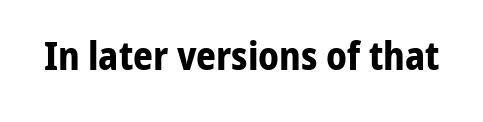
The letters carry no serifs — their stems end cleanly without finishing strokes. The letters advance in unequal steps, a hallmark of proportional type. These words are printed bold, with thick strokes throughout. The axis of the letterforms is exactly vertical.
